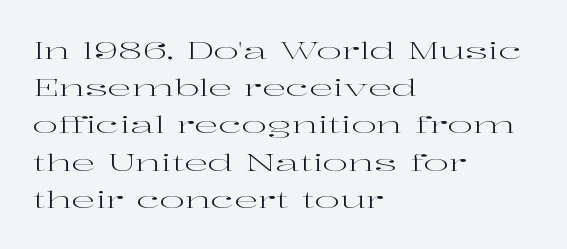
The image shows 24 px text type, upright; set left-aligned, normal line spacing (1.55x), normal letter spacing, not underlined.
